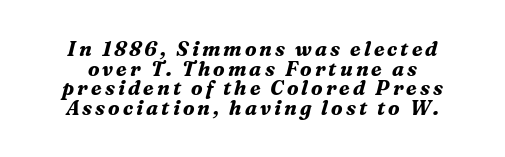
As a designer I'd log this as weight 700, bold. This sample uses an oblique cut, with every glyph tilted off the vertical. Honestly, the rows look squashed on top of each other. Unmarked baselines from the first word to the last.
